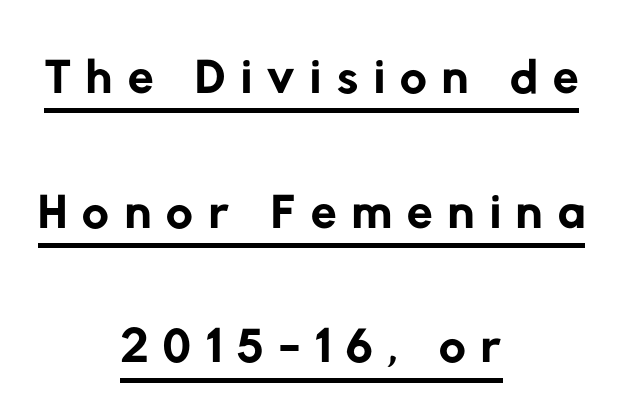
{"serif": "no", "bold": "no", "weight": "regular", "width": "normal", "stroke_contrast": "low", "x_height": "medium", "monospaced": "no", "underline": "yes", "align": "center", "line_spacing_ratio": 1.82, "letter_spacing": "wide", "letter_spacing_em": 0.21, "glyph_px": 74}
